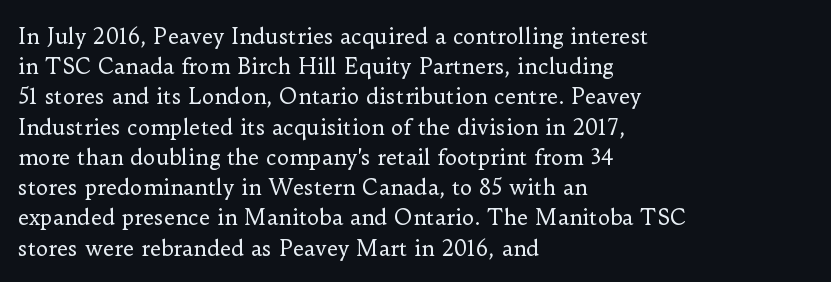
Q: Is the text bold? A: No.
Q: Is the text italic (slanted)? A: No, it is upright.
Q: Is the text underlined? A: No.
Q: How is the paragraph aligned? A: Left-aligned.
Q: Is the spacing between letters normal or unusually wide? A: Normal.
Q: Is the spacing between lines tight, normal or loose? A: Normal.
